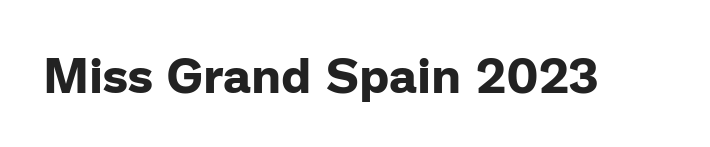
Caption: bold face, heavy strokes. The space beneath each line is pristine and unruled. The letters advance in unequal steps, a hallmark of proportional type. You can tell from the bare stems that sans-serif type was used. If you drew a line through each stem, it would be perfectly vertical.
